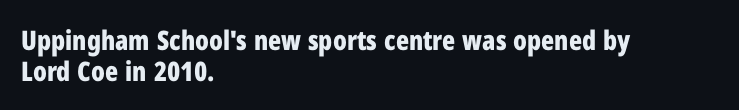
Q: Is the text bold? A: Yes.
Q: Is the text italic (slanted)? A: No, it is upright.
Q: Is the text underlined? A: No.
Q: How is the paragraph aligned? A: Left-aligned.
Q: Is the spacing between letters normal or unusually wide? A: Normal.
Q: Is the spacing between lines tight, normal or loose? A: Tight.
